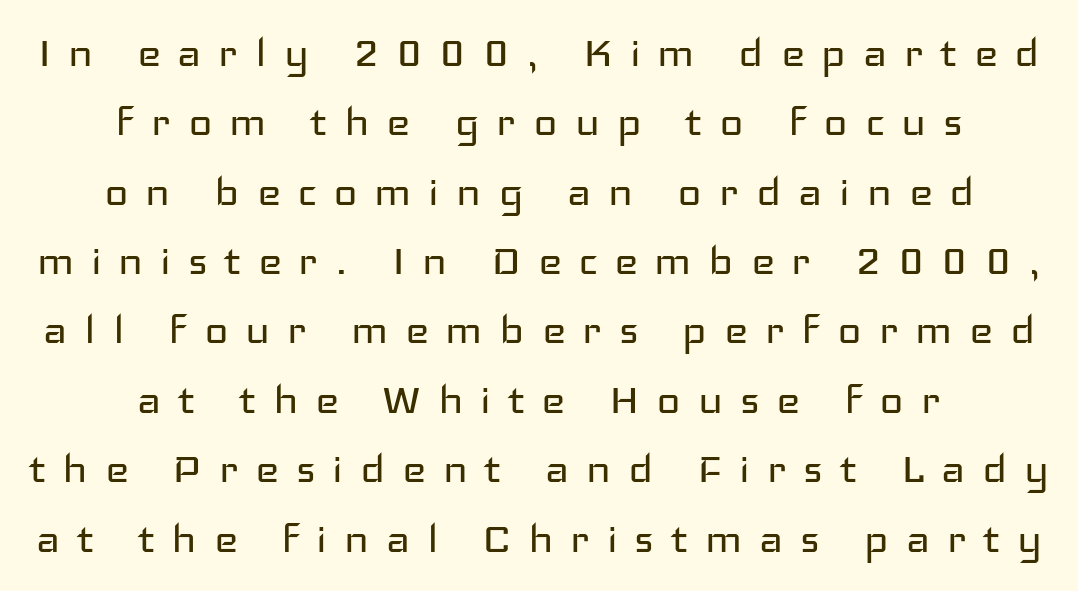
Q: Is the text bold? A: No.
Q: Is the text italic (slanted)? A: No, it is upright.
Q: Is the typeface a serif or a sans-serif typeface? A: Sans-serif.
Q: Is the text underlined? A: No.
Q: How is the paragraph aligned? A: Centered.
Q: Is the spacing between letters normal or unusually wide? A: Unusually wide.
Q: Is the spacing between lines tight, normal or loose? A: Normal.
Q: Width (condensed, normal, or wide)? A: Wide.
Q: Stroke contrast? A: Low.
Q: x-height? A: Medium.
Q: Monospaced? A: No.
